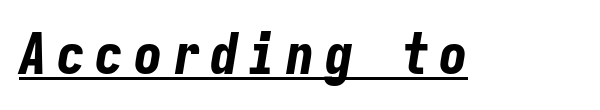
{"italic": "yes", "lean": "right", "slant_degrees": 9, "bold": "yes", "weight": "bold", "width": "condensed", "stroke_contrast": "low", "x_height": "medium", "monospaced": "yes", "underline": "yes", "glyph_px": 57}
